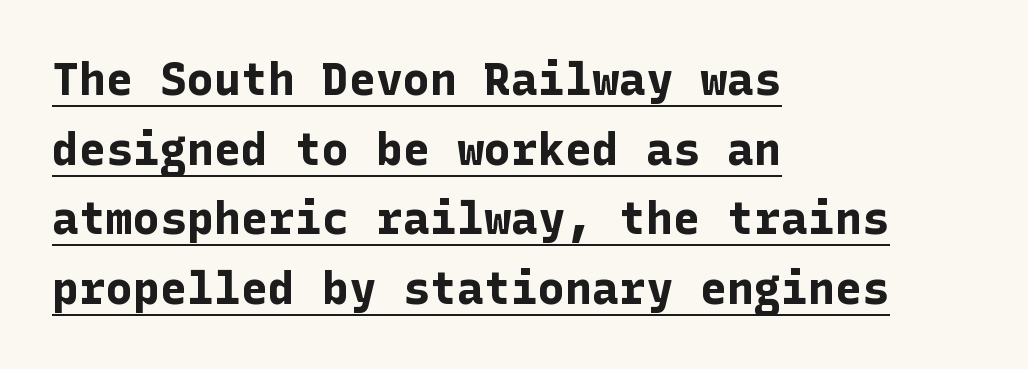
Words appear dense and cohesive because spacing is normal. As a designer I'd log this as weight 700, bold. Compared with undecorated copy, this sample adds a rule below the words. The leading is moderate, giving the passage an even texture.
